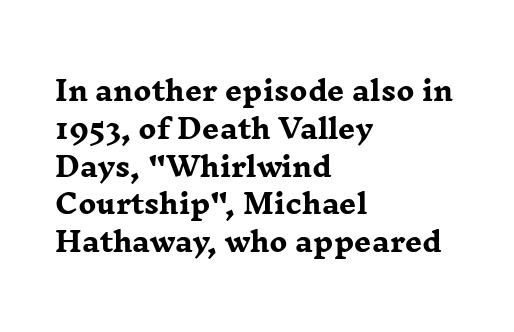
Line spacing here is normal. The baseline area is clear. This sample uses an upright cut, with every glyph sitting square on the baseline. These lines keep a tight, regular rhythm from letter to letter. Line beginnings align vertically; line endings do not.
